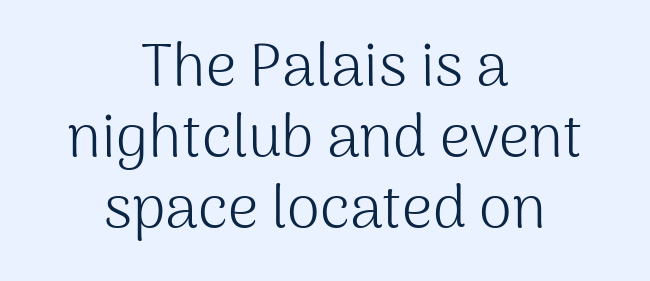
The image shows 60 px light sans-serif type, upright; set centered, line spacing 1.18x, normal letter spacing, not underlined; medium stroke contrast and a medium x-height.
